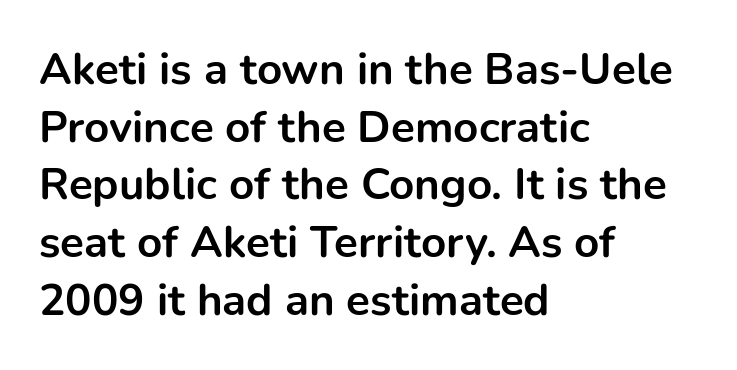
{"serif": "no", "italic": "no", "bold": "yes", "weight": "bold", "width": "normal", "stroke_contrast": "low", "x_height": "medium", "monospaced": "no", "underline": "no", "align": "left", "line_spacing": "normal", "line_spacing_ratio": 1.31, "letter_spacing": "normal", "letter_spacing_em": 0.0, "glyph_px": 44}
